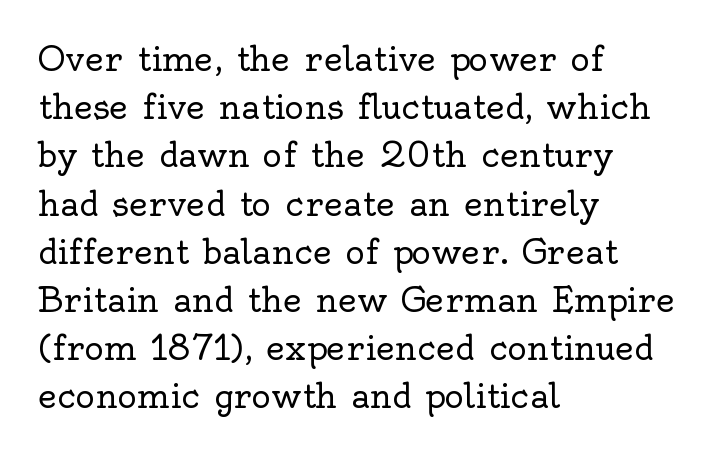
The image shows 33 px regular-weight serif type, upright; set left-aligned, normal line spacing (1.46x), normal letter spacing, not underlined; a small x-height.
